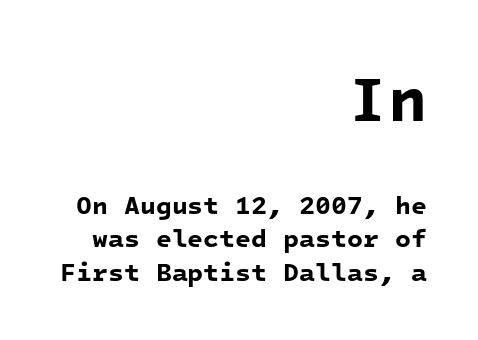
The image shows 64 px bold sans-serif type, monospaced; set right-aligned, normal line spacing (1.29x), normal letter spacing, not underlined; the first (top) block is 2.46x larger; low stroke contrast and a medium x-height.
